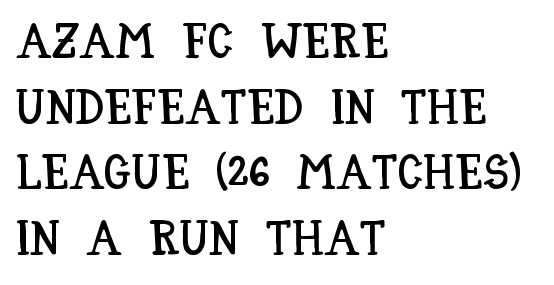
Varying glyph widths throughout — classic text-font behaviour. The glyphs are unaccompanied by any horizontal stroke below them. Notice how the passage keeps a crisp vertical edge on the left only. Leading matches the norm, producing a regular column.
